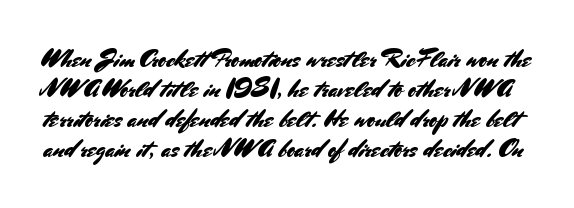
Q: Is the text italic (slanted)? A: Yes.
Q: Is the text underlined? A: No.
Q: Is the spacing between letters normal or unusually wide? A: Normal.
Q: Is the spacing between lines tight, normal or loose? A: Normal.
